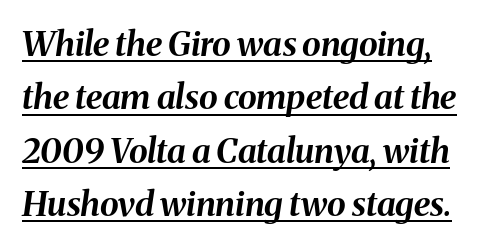
{"italic": "yes", "lean": "right", "slant_degrees": 8, "bold": "yes", "weight": "bold", "width": "normal", "stroke_contrast": "medium", "x_height": "medium", "monospaced": "no", "underline": "yes", "line_spacing": "normal", "line_spacing_ratio": 1.57, "letter_spacing": "normal", "letter_spacing_em": 0.0, "glyph_px": 34}
